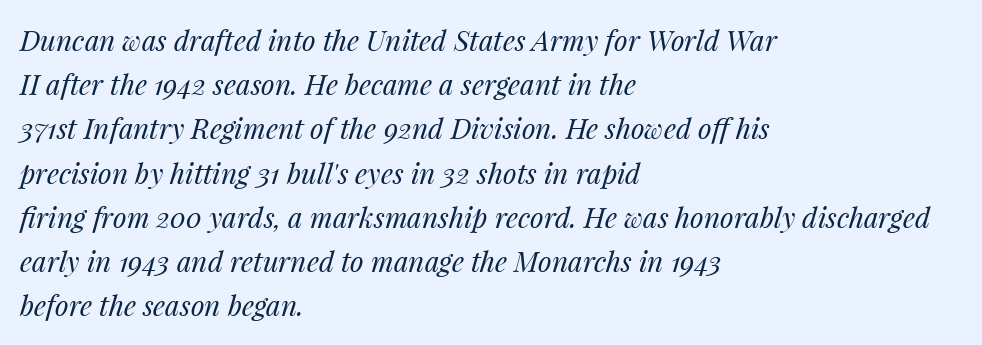
The line texture is even and compact thanks to regular tracking. The setting favours the left margin, as ordinary paragraphs usually do. The rendering uses natural spacing where letterforms have individual widths. Ink coverage per letter is moderate at most.
